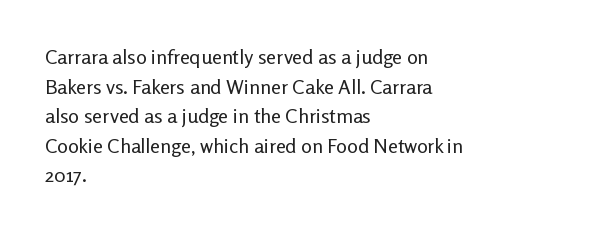
The image shows 20 px text type, upright; set left-aligned, normal line spacing (1.48x), normal letter spacing, not underlined.
